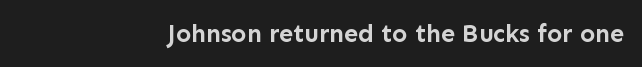
{"italic": "no", "bold": "yes", "underline": "no", "letter_spacing": "normal", "letter_spacing_em": 0.0, "glyph_px": 25}
